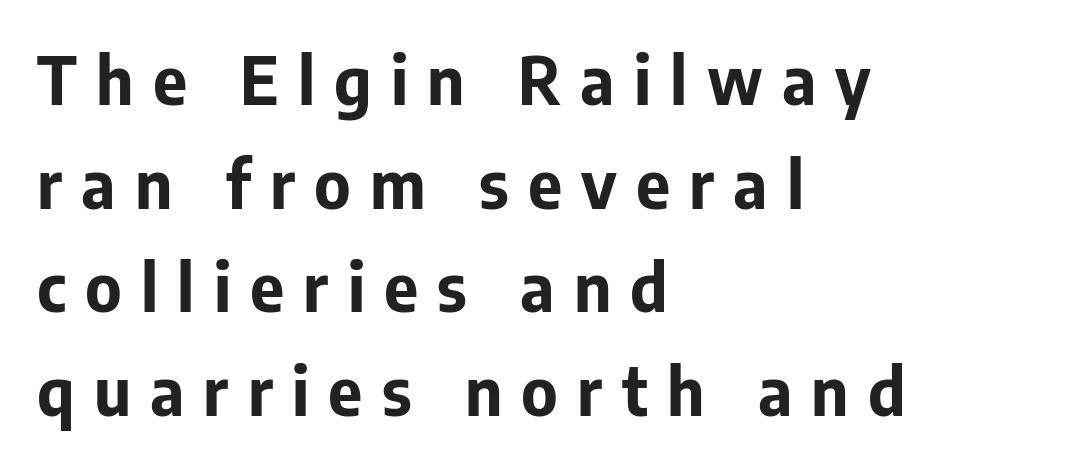
Does extra space separate the letters? Yes, quite a lot of it. The string is rendered with underlining switched off. I'd call this a sans setting — the letters go barefoot. Each glyph is drawn with heavy, bold strokes.
